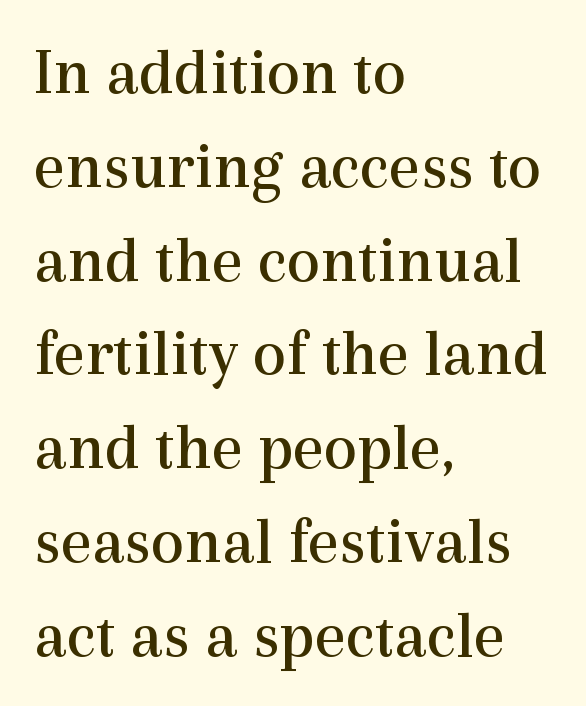
Tall strokes in this sample are plumb rather than angled. Little horizontal feet cap the strokes, marking this as serif type. Spacing verdict: proportional, widths tailored to each character. This sample keeps an unexceptional amount of space between lines. Each word holds together tightly as a unit, with standard inter-letter gaps. Teacher's note: observe the even left margin — that is flush-left alignment.
